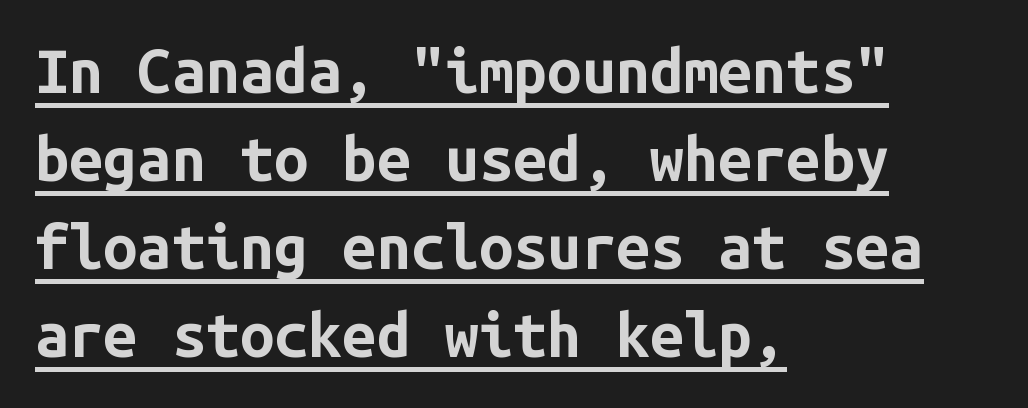
{"serif": "no", "italic": "no", "bold": "yes", "weight": "bold", "width": "normal", "stroke_contrast": "low", "x_height": "medium", "monospaced": "yes", "underline": "yes", "align": "left", "line_spacing": "normal", "line_spacing_ratio": 1.44, "letter_spacing": "normal", "letter_spacing_em": 0.0, "glyph_px": 61}
